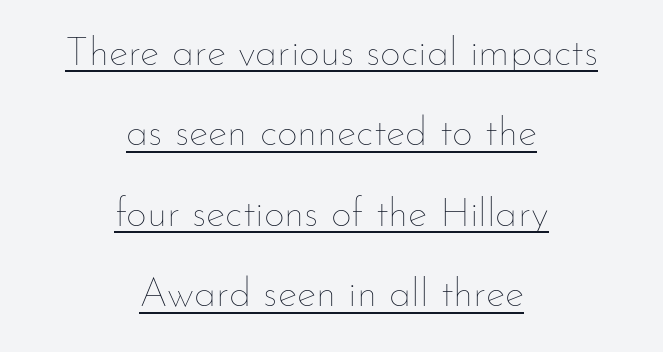
Q: Is the text bold? A: No.
Q: Is the text italic (slanted)? A: No, it is upright.
Q: Is the text underlined? A: Yes.
Q: How is the paragraph aligned? A: Centered.
Q: Is the spacing between letters normal or unusually wide? A: Normal.
Q: Is the spacing between lines tight, normal or loose? A: Loose.
Q: Width (condensed, normal, or wide)? A: Normal.
Q: Stroke contrast? A: Low.
Q: x-height? A: Small.
Q: Monospaced? A: No.
